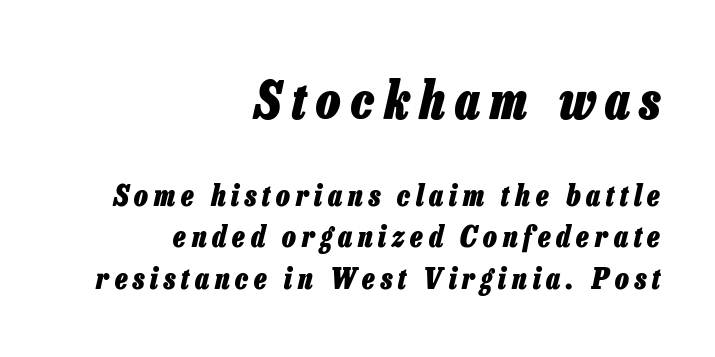
These lines carry a lot of weight — the face is fully bold. Substantial extra tracking has been applied to these lines. This sample uses an oblique cut, with every glyph tilted off the vertical. Is this a fixed-width face? No — the glyphs have proportional, varying widths.
